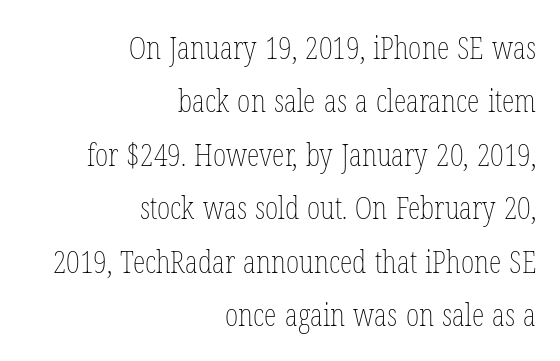
{"italic": "no", "bold": "no", "weight": "thin", "width": "condensed", "stroke_contrast": "low", "x_height": "medium", "monospaced": "no", "underline": "no", "align": "right", "line_spacing": "normal", "line_spacing_ratio": 1.67, "letter_spacing": "normal", "letter_spacing_em": 0.0, "glyph_px": 32}
